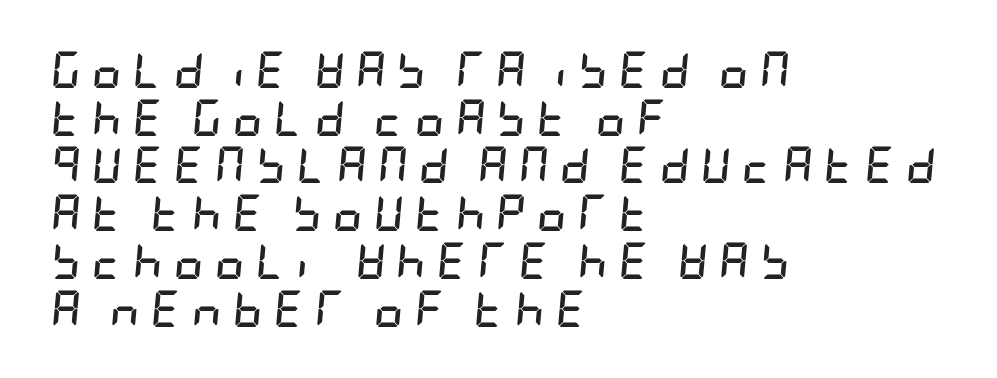
{"italic": "yes", "lean": "right", "slant_degrees": 5, "bold": "yes", "weight": "semibold", "width": "condensed", "stroke_contrast": "low", "x_height": "large", "underline": "no", "align": "left", "line_spacing": "normal", "line_spacing_ratio": 1.29, "letter_spacing": "wide", "letter_spacing_em": 0.29, "glyph_px": 37}
